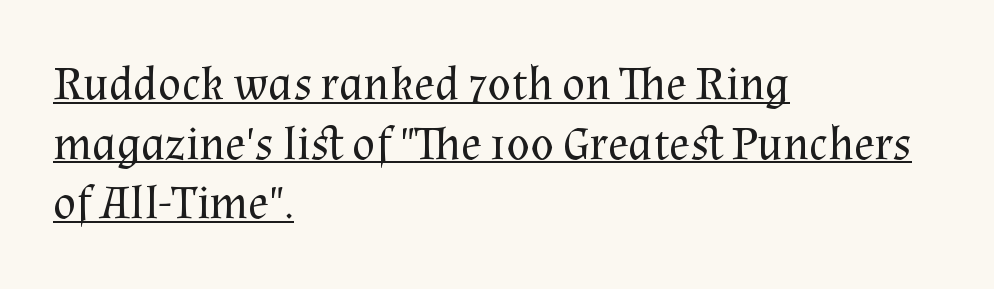
The image shows 48 px regular-weight type, upright; set left-aligned, line spacing 1.24x, normal letter spacing, underlined; medium stroke contrast and a medium x-height.
